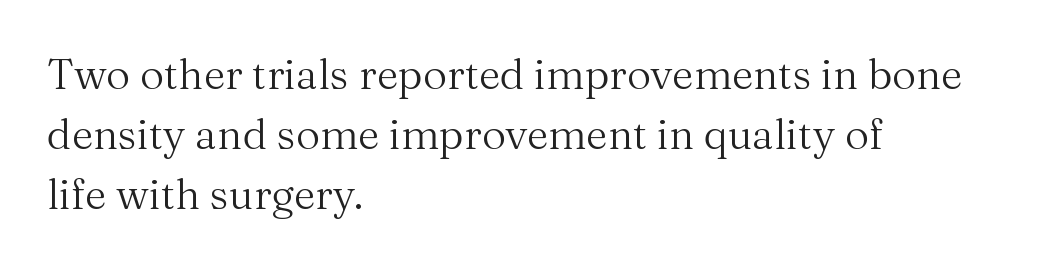
The image shows 42 px regular-weight serif type, upright; set left-aligned, normal line spacing (1.43x), normal letter spacing, not underlined; medium stroke contrast and a medium x-height.
